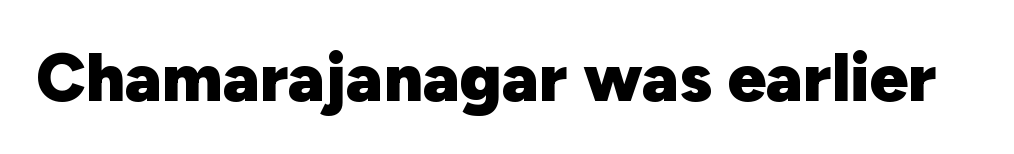
{"serif": "no", "italic": "no", "bold": "yes", "weight": "heavy", "width": "normal", "stroke_contrast": "low", "x_height": "medium", "monospaced": "no", "underline": "no", "letter_spacing": "normal", "letter_spacing_em": 0.0, "glyph_px": 68}
